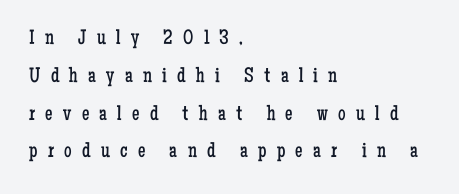
Q: Is the text bold? A: No.
Q: Is the text italic (slanted)? A: No, it is upright.
Q: Is the text underlined? A: No.
Q: How is the paragraph aligned? A: Left-aligned.
Q: Is the spacing between letters normal or unusually wide? A: Unusually wide.
